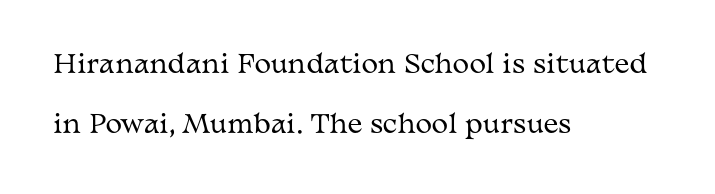
The image shows 25 px text type, upright; set left-aligned, loose line spacing (2.42x), normal letter spacing, not underlined.
